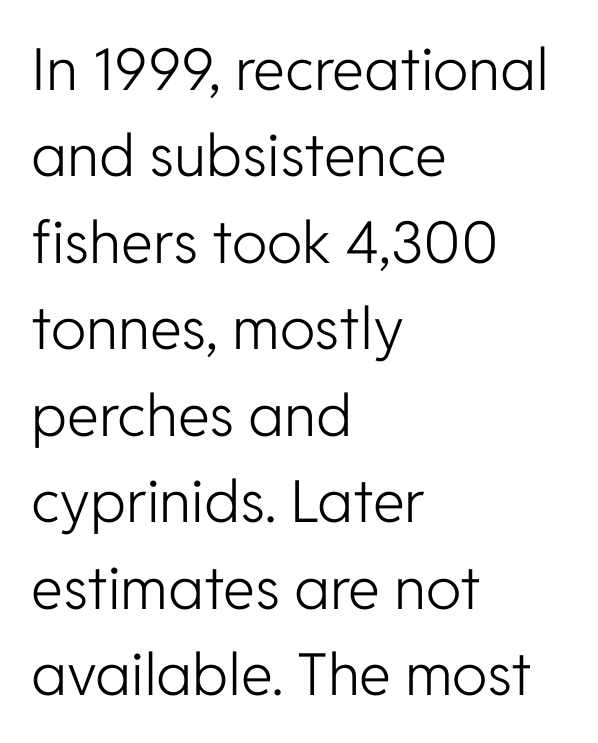
{"serif": "no", "italic": "no", "bold": "no", "weight": "light", "width": "normal", "stroke_contrast": "low", "x_height": "medium", "monospaced": "no", "underline": "no", "align": "left", "line_spacing": "normal", "line_spacing_ratio": 1.49, "letter_spacing": "normal", "letter_spacing_em": 0.0, "glyph_px": 58}
